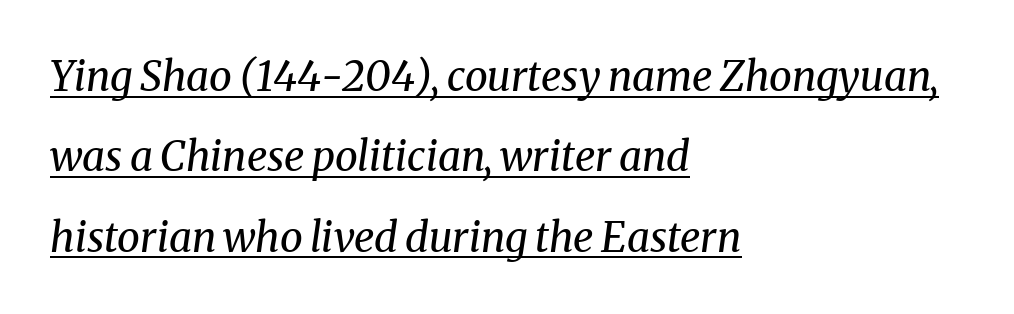
Stem width sits at or under what a default text font uses. The passage shown is typeset with a serif family. The lines are spread far apart with generous leading. Visually the block forms a straight wall on the left and a jagged coastline on the right. The line texture is even and compact thanks to regular tracking.
